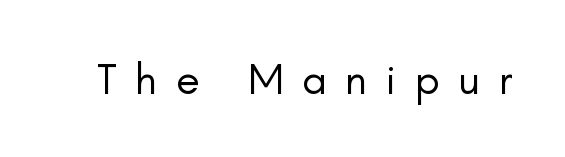
Q: Is the text bold? A: No.
Q: Is the text italic (slanted)? A: No, it is upright.
Q: Is the typeface a serif or a sans-serif typeface? A: Sans-serif.
Q: Is the text underlined? A: No.
Q: Is the spacing between letters normal or unusually wide? A: Unusually wide.
Q: Width (condensed, normal, or wide)? A: Normal.
Q: Stroke contrast? A: Low.
Q: x-height? A: Small.
Q: Monospaced? A: No.
